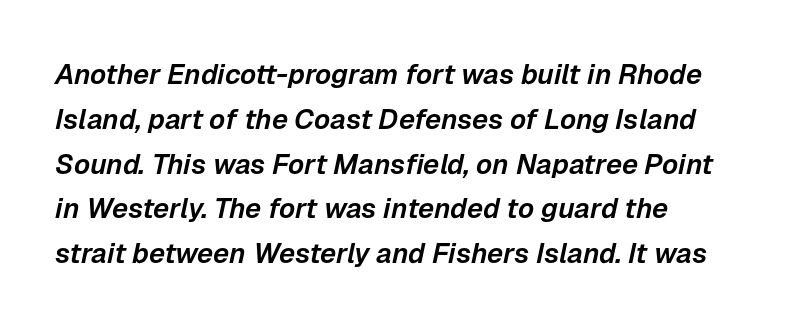
Q: Is the text italic (slanted)? A: Yes, it leans right by about 12 degrees.
Q: Is the text underlined? A: No.
Q: How is the paragraph aligned? A: Left-aligned.
Q: Is the spacing between letters normal or unusually wide? A: Normal.
Q: Is the spacing between lines tight, normal or loose? A: Normal.
Q: Width (condensed, normal, or wide)? A: Normal.
Q: Stroke contrast? A: Low.
Q: x-height? A: Medium.
Q: Monospaced? A: No.
